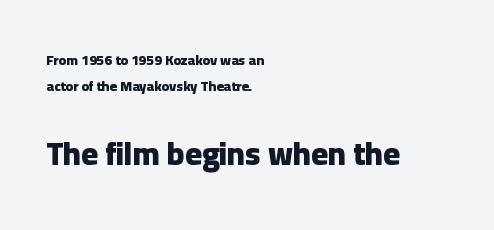
Q: Is the text bold? A: Yes.
Q: Is the text italic (slanted)? A: No, it is upright.
Q: Is the typeface a serif or a sans-serif typeface? A: Sans-serif.
Q: Is the text underlined? A: No.
Q: How is the paragraph aligned? A: Left-aligned.
Q: Is the spacing between letters normal or unusually wide? A: Normal.
Q: Which block of text is set in a larger size, the first (top) or the second (bottom)? A: The second (bottom) one.
Q: Width (condensed, normal, or wide)? A: Normal.
Q: Stroke contrast? A: Low.
Q: x-height? A: Medium.
Q: Monospaced? A: No.
